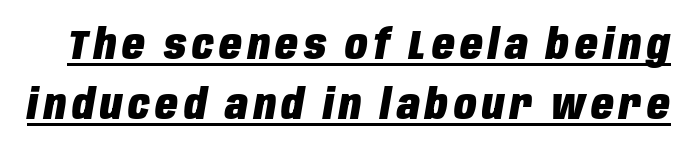
The image shows 41 px heavy, condensed type, italic (leaning right); set normal line spacing (1.47x), underlined; low stroke contrast and a large x-height.
